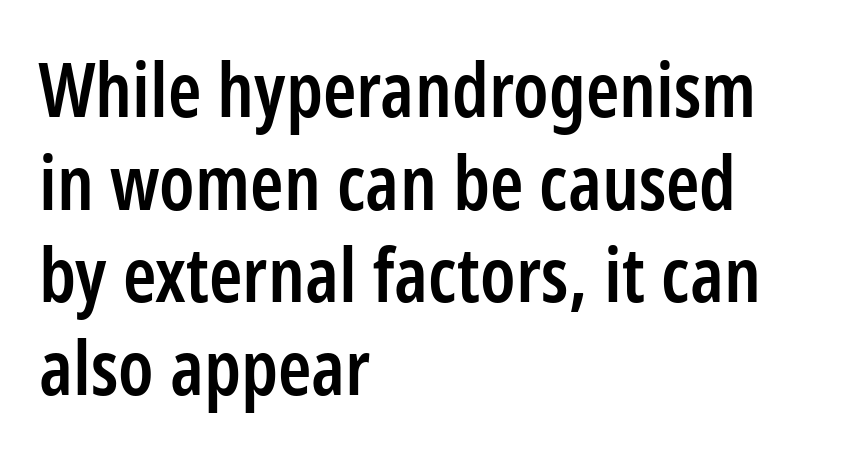
{"serif": "no", "italic": "no", "bold": "semi", "weight": "semibold", "width": "condensed", "stroke_contrast": "low", "x_height": "medium", "monospaced": "no", "underline": "no", "align": "left", "line_spacing_ratio": 1.22, "letter_spacing": "normal", "letter_spacing_em": 0.0, "glyph_px": 76}
